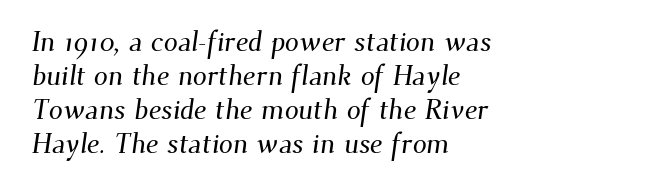
In terms of letterform style, serifs are clearly present. Note the varied advance widths — an 'i' is clearly narrower than an 'm'. Descenders hang freely into open space. All the whitespace from short lines collects on the right. These lines keep a tight, regular rhythm from letter to letter.
